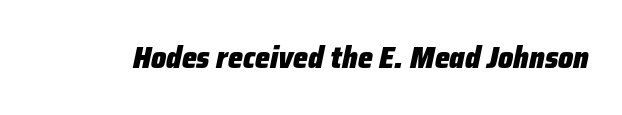
The image shows 30 px heavy type, italic (leaning right); set normal letter spacing, not underlined; low stroke contrast and a medium x-height.
